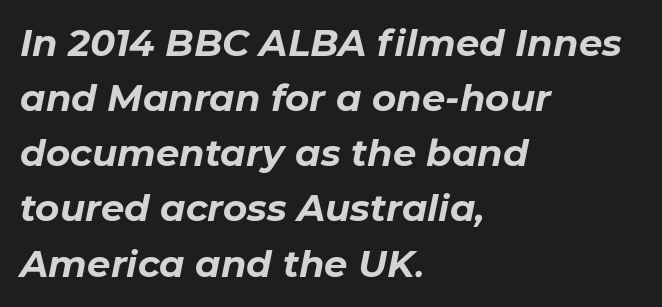
{"italic": "yes", "lean": "right", "slant_degrees": 11, "bold": "yes", "weight": "bold", "width": "normal", "stroke_contrast": "low", "x_height": "medium", "monospaced": "no", "underline": "no", "align": "left", "line_spacing": "normal", "line_spacing_ratio": 1.49, "letter_spacing": "normal", "letter_spacing_em": 0.0, "glyph_px": 37}
